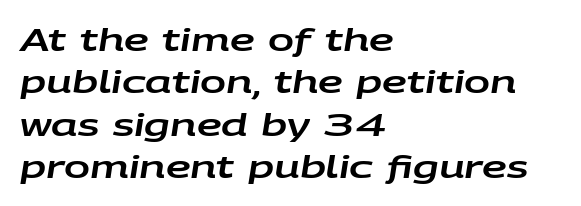
The block of text has a typical density, with ordinary space between rows. The face used here is proportionally spaced, like ordinary book or web type. The tracking reads as untouched default to a designer's eye. Letters rest on an invisible, unmarked baseline. The compositor pushed each line to the left boundary.
